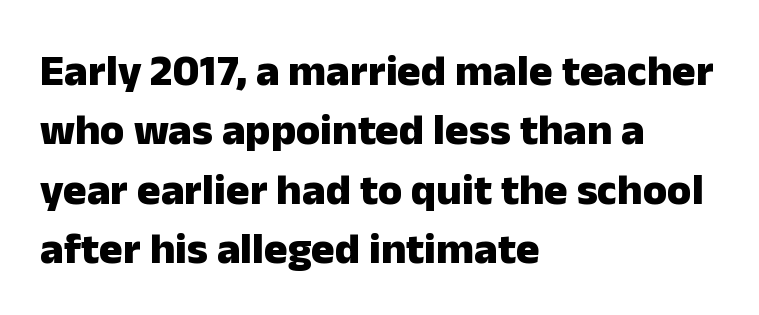
The image shows 44 px heavy sans-serif type, upright; set left-aligned, normal line spacing (1.35x), normal letter spacing, not underlined; low stroke contrast and a medium x-height.
